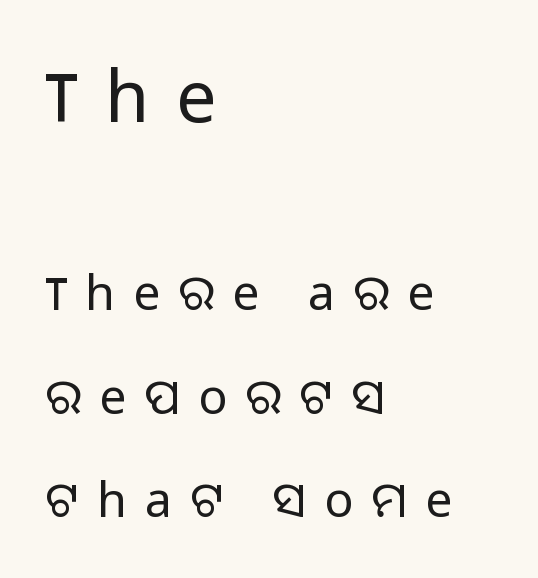
Q: Is the text bold? A: No.
Q: Is the text italic (slanted)? A: No, it is upright.
Q: Is the typeface a serif or a sans-serif typeface? A: Sans-serif.
Q: Is the text underlined? A: No.
Q: How is the paragraph aligned? A: Left-aligned.
Q: Is the spacing between letters normal or unusually wide? A: Unusually wide.
Q: Is the spacing between lines tight, normal or loose? A: Loose.
Q: Which block of text is set in a larger size, the first (top) or the second (bottom)? A: The first (top) one.
Q: Width (condensed, normal, or wide)? A: Normal.
Q: Stroke contrast? A: Low.
Q: x-height? A: Medium.
Q: Monospaced? A: No.
